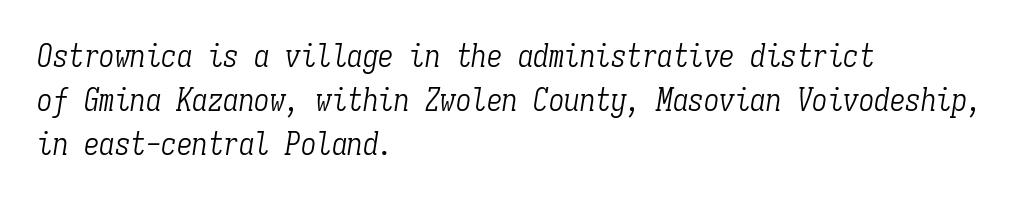
Q: Is the text bold? A: No.
Q: Is the text italic (slanted)? A: Yes, it leans right by about 9 degrees.
Q: Is the typeface a serif or a sans-serif typeface? A: Serif.
Q: Is the text underlined? A: No.
Q: How is the paragraph aligned? A: Left-aligned.
Q: Is the spacing between letters normal or unusually wide? A: Normal.
Q: Is the spacing between lines tight, normal or loose? A: Normal.
Q: Width (condensed, normal, or wide)? A: Condensed.
Q: Stroke contrast? A: Low.
Q: x-height? A: Medium.
Q: Monospaced? A: Yes.
